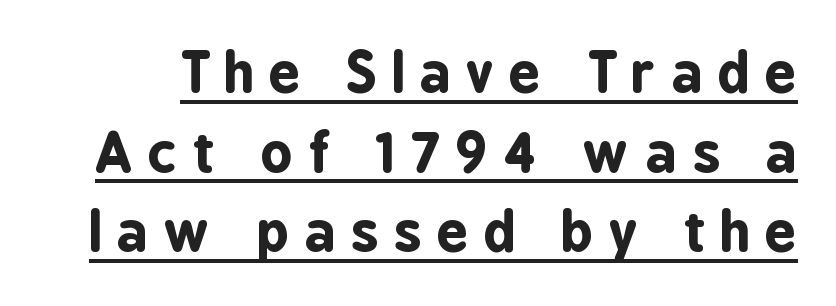
Q: Is the text bold? A: Yes.
Q: Is the text italic (slanted)? A: No, it is upright.
Q: Is the typeface a serif or a sans-serif typeface? A: Sans-serif.
Q: Is the text underlined? A: Yes.
Q: Is the spacing between letters normal or unusually wide? A: Unusually wide.
Q: Is the spacing between lines tight, normal or loose? A: Normal.
Q: Width (condensed, normal, or wide)? A: Condensed.
Q: Stroke contrast? A: Low.
Q: x-height? A: Medium.
Q: Monospaced? A: No.
